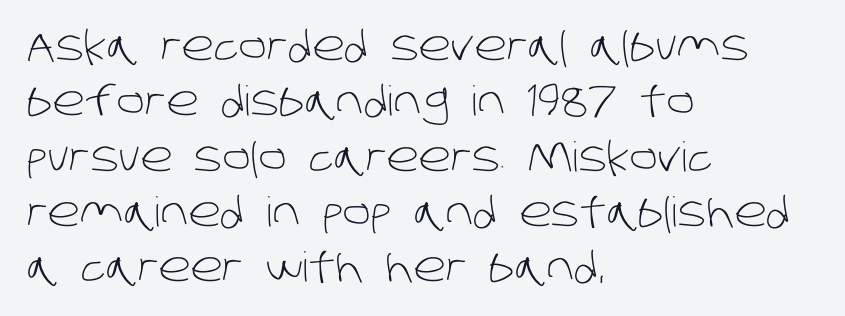
{"serif": "no", "bold": "no", "weight": "light", "width": "normal", "stroke_contrast": "low", "x_height": "large", "monospaced": "no", "underline": "no", "align": "left", "line_spacing": "normal", "line_spacing_ratio": 1.35, "letter_spacing": "normal", "letter_spacing_em": 0.0, "glyph_px": 41}
